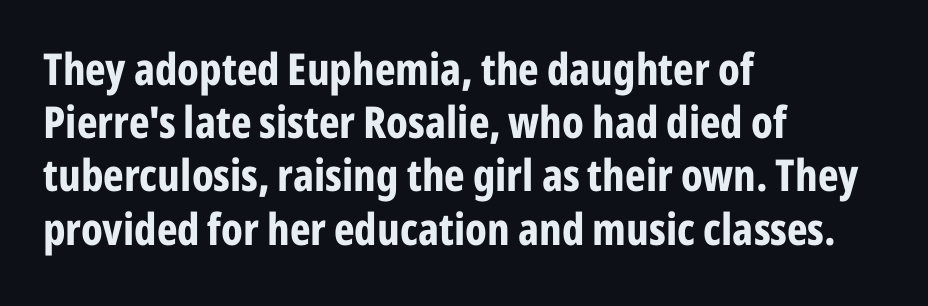
{"serif": "no", "italic": "no", "bold": "yes", "weight": "bold", "width": "condensed", "stroke_contrast": "low", "x_height": "medium", "monospaced": "no", "underline": "no", "align": "left", "line_spacing_ratio": 1.21, "letter_spacing": "normal", "letter_spacing_em": 0.0, "glyph_px": 44}
